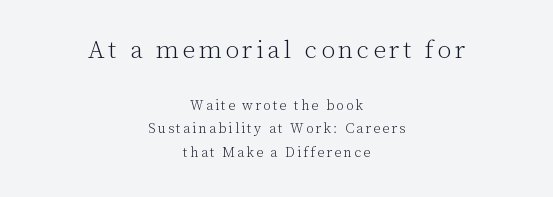
The image shows 25 px text type, upright; set centered, normal line spacing (1.67x), not underlined; the first (top) block is 1.79x larger.
